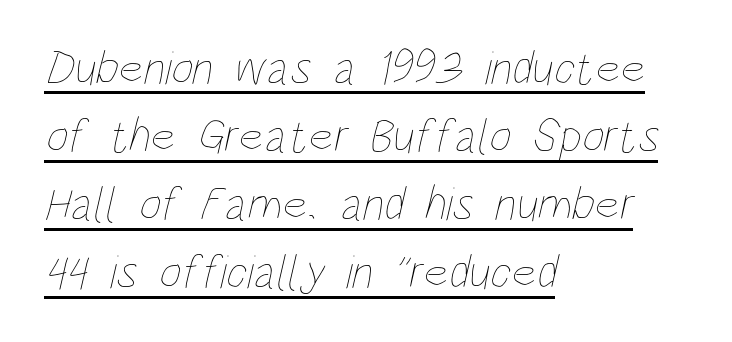
Q: Is the text bold? A: No.
Q: Is the text underlined? A: Yes.
Q: How is the paragraph aligned? A: Left-aligned.
Q: Is the spacing between letters normal or unusually wide? A: Normal.
Q: Is the spacing between lines tight, normal or loose? A: Normal.
Q: Width (condensed, normal, or wide)? A: Condensed.
Q: Stroke contrast? A: Low.
Q: x-height? A: Large.
Q: Monospaced? A: No.
